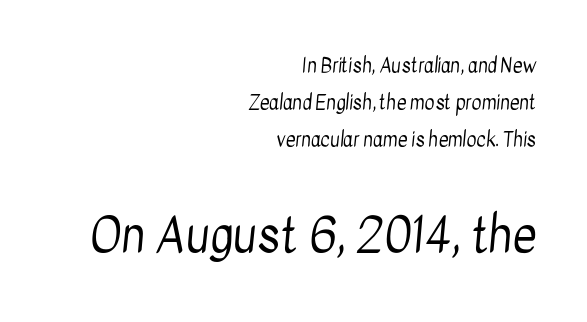
Q: Is the text bold? A: No.
Q: Is the typeface a serif or a sans-serif typeface? A: Sans-serif.
Q: Is the text underlined? A: No.
Q: How is the paragraph aligned? A: Right-aligned.
Q: Is the spacing between letters normal or unusually wide? A: Normal.
Q: Is the spacing between lines tight, normal or loose? A: Loose.
Q: Which block of text is set in a larger size, the first (top) or the second (bottom)? A: The second (bottom) one.
Q: Width (condensed, normal, or wide)? A: Condensed.
Q: Stroke contrast? A: Low.
Q: x-height? A: Medium.
Q: Monospaced? A: No.
